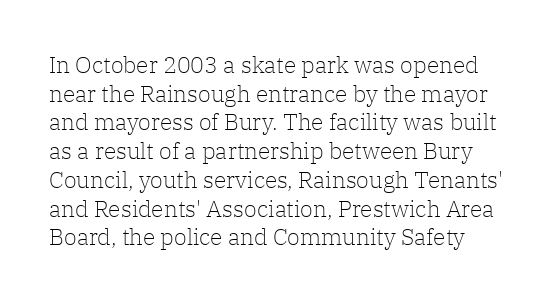
{"italic": "no", "bold": "no", "underline": "no", "line_spacing": "normal", "line_spacing_ratio": 1.25, "letter_spacing": "normal", "letter_spacing_em": 0.0, "glyph_px": 23}
